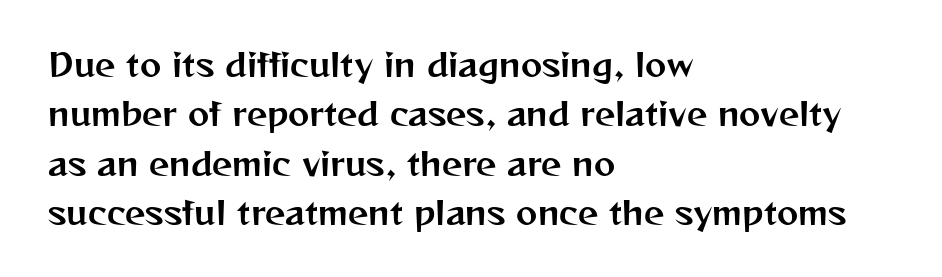
The image shows 32 px sans-serif type, upright; set left-aligned, normal line spacing (1.54x), normal letter spacing, not underlined; medium stroke contrast and a medium x-height.
